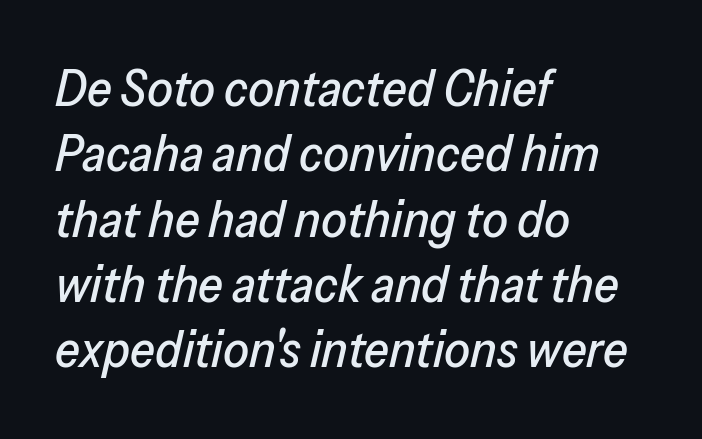
Quick note: underline off. This sample keeps an unexceptional amount of space between lines. Every row of glyphs begins at an identical x-position on the left. Looks like regular typesetting: each glyph gets only the width it needs. Caption: standard tracking, unaltered.
